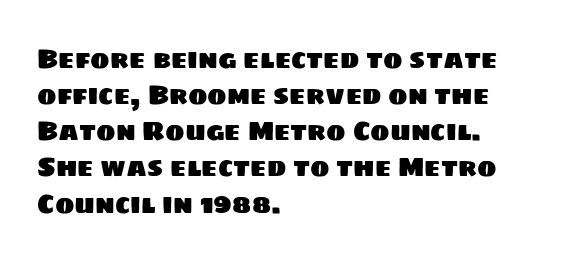
The image shows 26 px text type; set left-aligned, normal line spacing (1.39x), normal letter spacing, not underlined.
